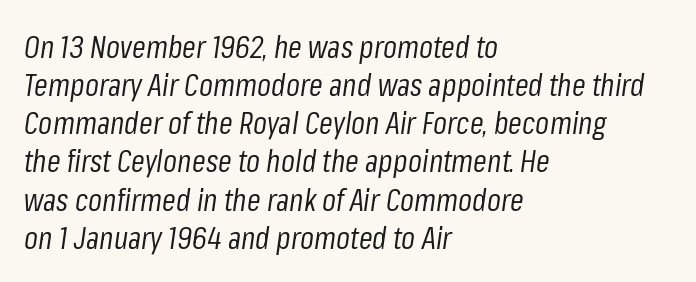
The image shows 31 px regular-weight, condensed type, italic (leaning right); set left-aligned, line spacing 1.23x, normal letter spacing, not underlined; low stroke contrast and a medium x-height.
